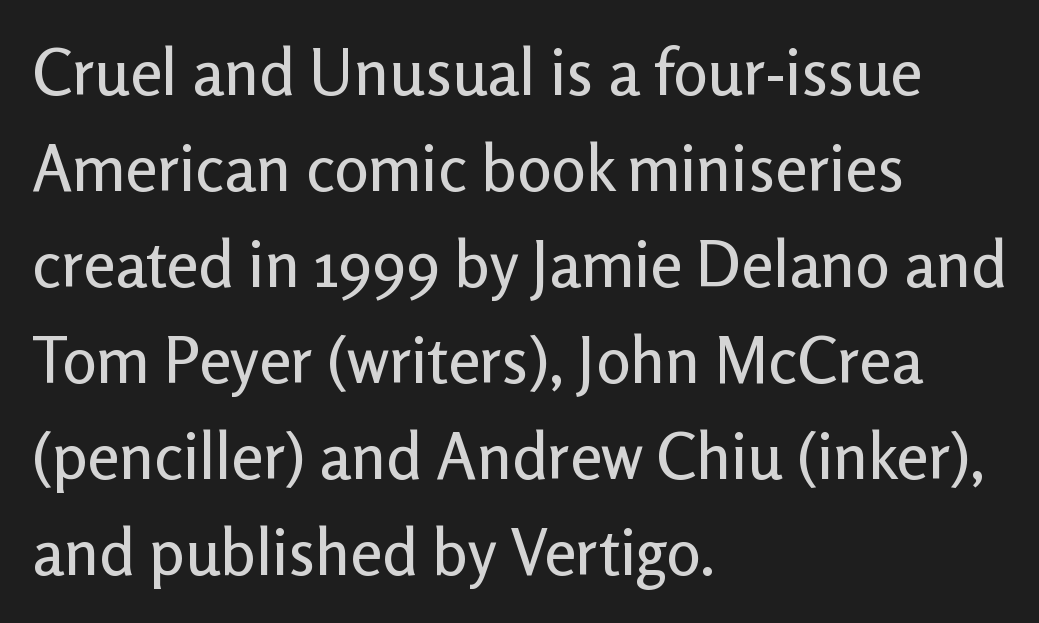
{"serif": "no", "italic": "no", "width": "normal", "stroke_contrast": "low", "x_height": "medium", "monospaced": "no", "underline": "no", "align": "left", "line_spacing": "normal", "line_spacing_ratio": 1.5, "letter_spacing": "normal", "letter_spacing_em": 0.0, "glyph_px": 64}
